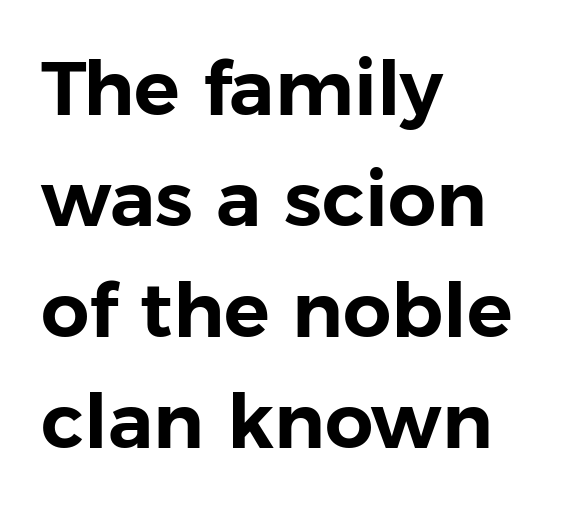
Successive baselines arrive at the customary interval. Every character sits straight up, as roman type does. Descenders are the only things crossing below the line. These lines are rendered in a variable-pitch font.
